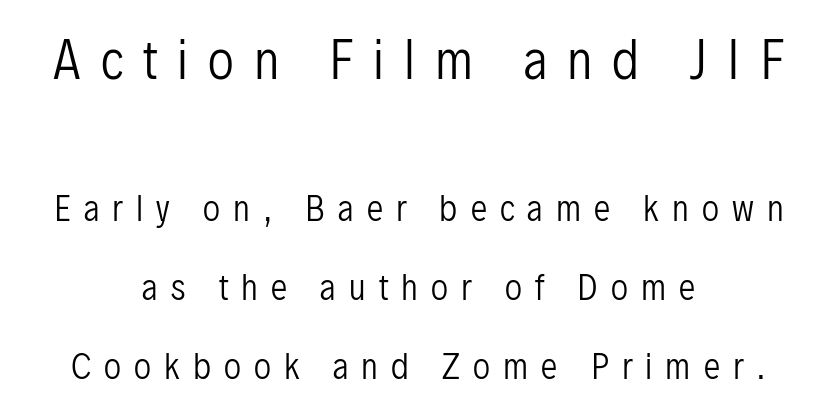
Q: Is the text bold? A: No.
Q: Is the text italic (slanted)? A: No, it is upright.
Q: Is the typeface a serif or a sans-serif typeface? A: Sans-serif.
Q: Is the text underlined? A: No.
Q: How is the paragraph aligned? A: Centered.
Q: Is the spacing between letters normal or unusually wide? A: Unusually wide.
Q: Is the spacing between lines tight, normal or loose? A: Loose.
Q: Which block of text is set in a larger size, the first (top) or the second (bottom)? A: The first (top) one.
Q: Width (condensed, normal, or wide)? A: Condensed.
Q: Stroke contrast? A: Low.
Q: x-height? A: Medium.
Q: Monospaced? A: No.
